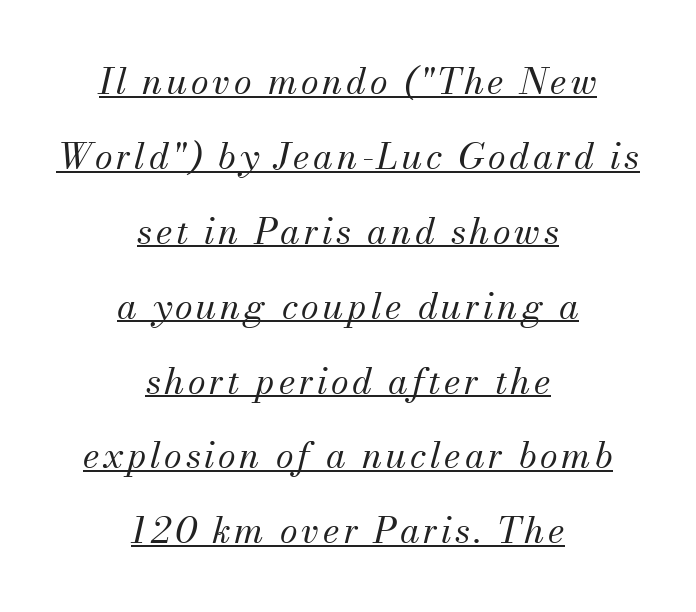
The image shows 36 px regular-weight serif type, italic (leaning right); set centered, loose line spacing (2.08x), underlined; medium stroke contrast and a small x-height.
